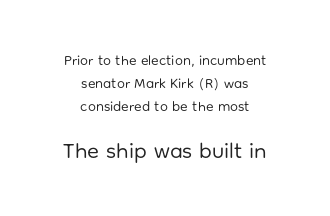
The image shows 22 px text type, upright; set centered, normal line spacing (1.64x), normal letter spacing, not underlined; the second (bottom) block is 1.57x larger.
